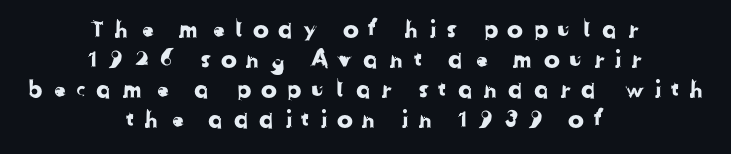
Q: Is the text underlined? A: No.
Q: How is the paragraph aligned? A: Centered.
Q: Is the spacing between letters normal or unusually wide? A: Unusually wide.
Q: Is the spacing between lines tight, normal or loose? A: Normal.
